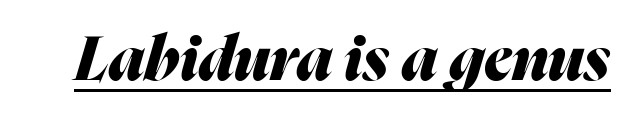
Q: Is the text bold? A: Yes.
Q: Is the text italic (slanted)? A: Yes, it leans right by about 16 degrees.
Q: Is the text underlined? A: Yes.
Q: Is the spacing between letters normal or unusually wide? A: Normal.
Q: Width (condensed, normal, or wide)? A: Normal.
Q: Stroke contrast? A: Medium.
Q: x-height? A: Medium.
Q: Monospaced? A: No.
